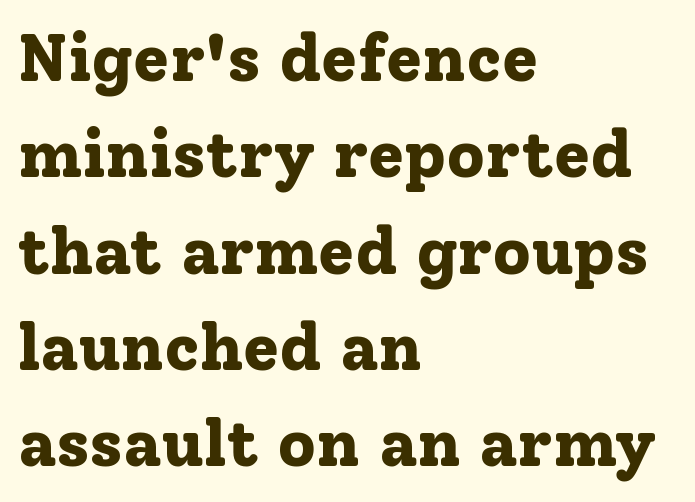
The image shows 66 px bold serif type, upright; set left-aligned, normal line spacing (1.46x), normal letter spacing, not underlined; low stroke contrast and a medium x-height.
